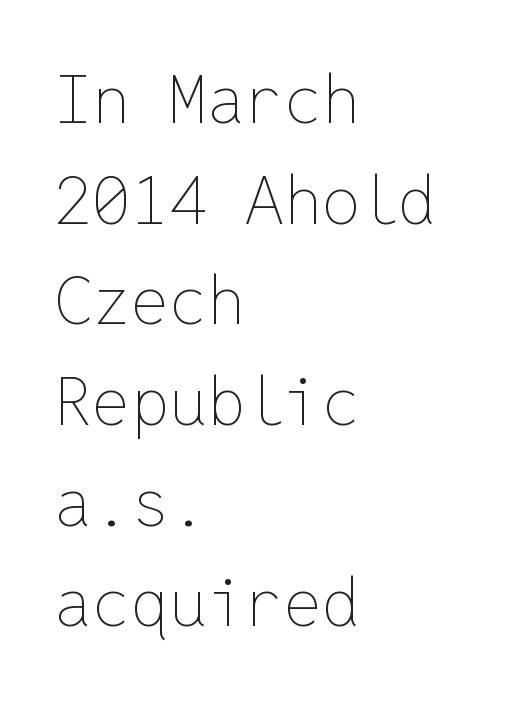
Q: Is the text bold? A: No.
Q: Is the text italic (slanted)? A: No, it is upright.
Q: Is the text underlined? A: No.
Q: How is the paragraph aligned? A: Left-aligned.
Q: Is the spacing between letters normal or unusually wide? A: Normal.
Q: Is the spacing between lines tight, normal or loose? A: Normal.
Q: Width (condensed, normal, or wide)? A: Normal.
Q: Stroke contrast? A: Low.
Q: x-height? A: Medium.
Q: Monospaced? A: Yes.
